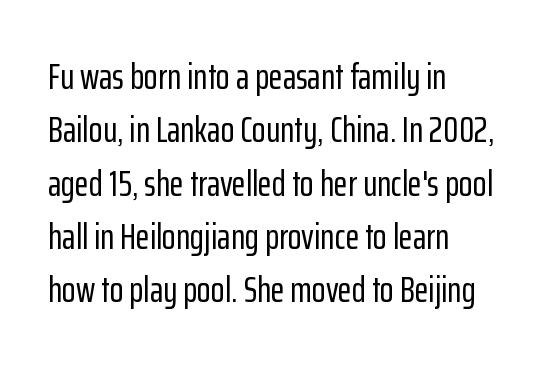
The image shows 36 px condensed sans-serif type, upright; set left-aligned, normal line spacing (1.48x), normal letter spacing, not underlined; low stroke contrast and a medium x-height.
